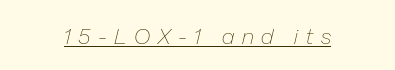
The image shows 22 px text type, italic (leaning right); set unusually wide letter spacing (+0.35 em), underlined.
